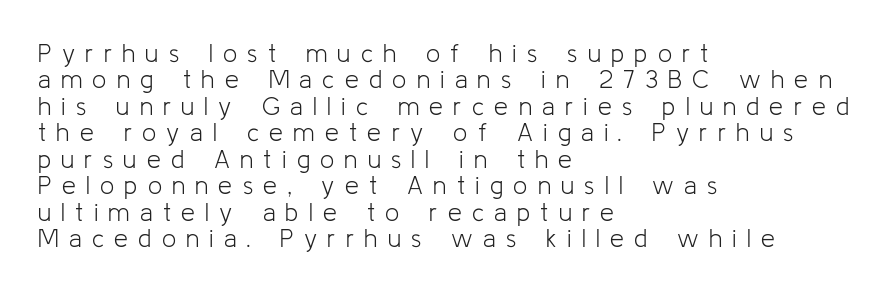
The image shows 25 px text type, upright; set left-aligned, tight line spacing (1.06x), unusually wide letter spacing (+0.41 em), not underlined.
